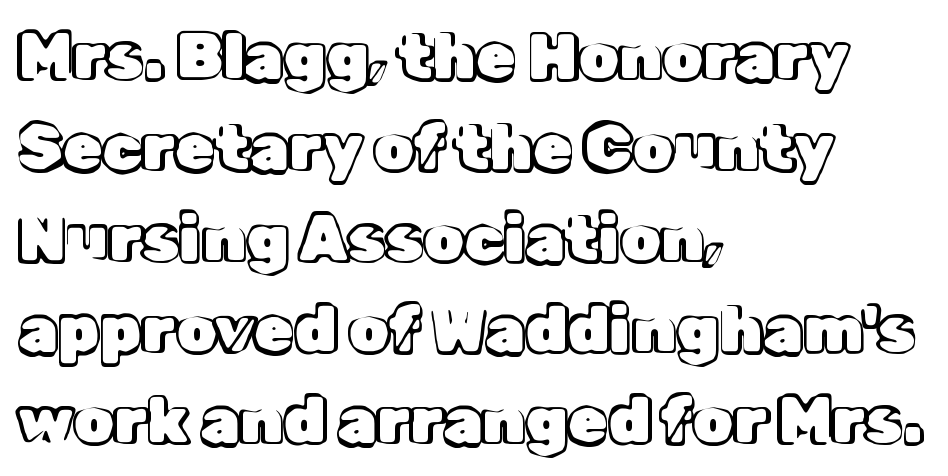
The rendering keeps characters at their native spacing. The letters advance in unequal steps, a hallmark of proportional type. Italic? Not at all — the glyphs are vertical. If you measured baseline to baseline, you'd find a middling distance. The rag falls on the right side of this text block. Unmarked baselines from the first word to the last.
